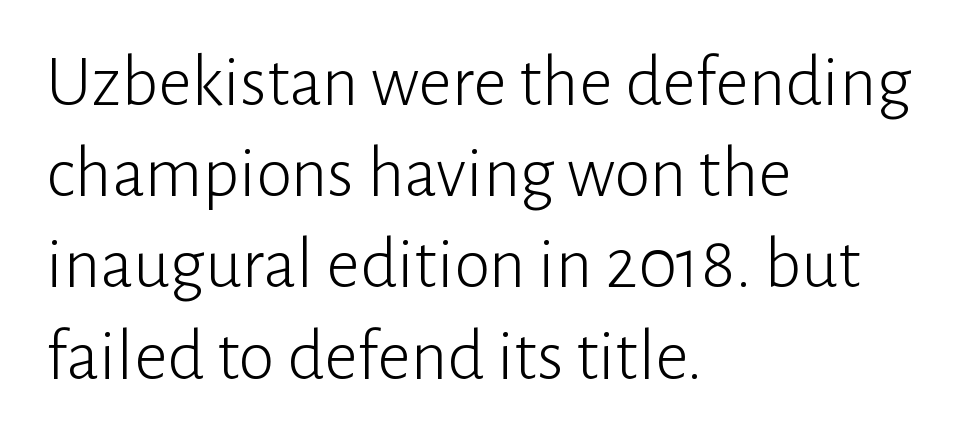
Nope, not italic — everything's standing straight. This is sans-serif lettering, the kind often seen on screens and signage. The words here are not underlined. This sample has the flowing, uneven cadence of proportional lettering.
